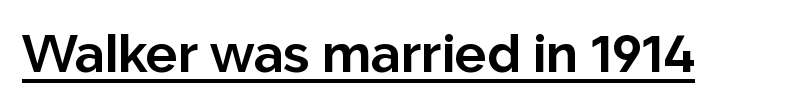
Does the type have serifs? No, each stem ends abruptly. The font is running at its bold setting. It's the straight-up-and-down kind of type. Character widths vary here, with narrow letters taking less room than wide ones. Has an underline been added? It has. This sample uses plain, unmodified letter spacing.
